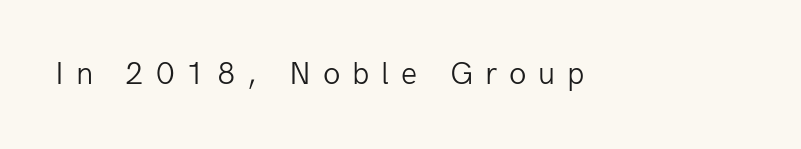
The text was rendered using a sans face with plain stroke endings. Stroke thickness stays within the range of a standard reading face or lighter. Ascenders rise straight up at ninety degrees. The letters are spread apart with noticeably loose tracking. Proportional: the letters do not fall into vertical columns. Words float on clear page, feet unadorned.
